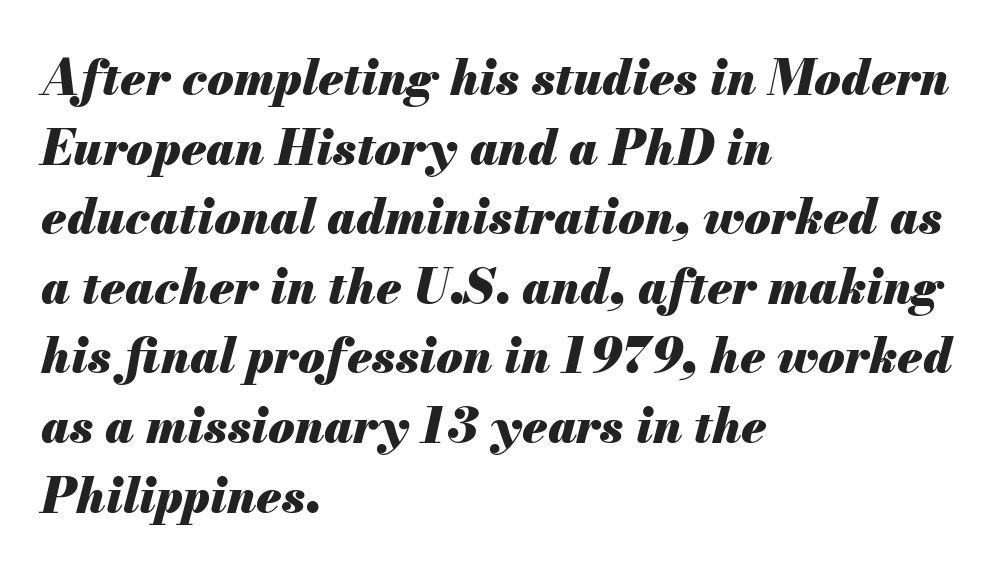
{"italic": "yes", "lean": "right", "slant_degrees": 13, "bold": "yes", "weight": "heavy", "width": "normal", "stroke_contrast": "medium", "x_height": "small", "monospaced": "no", "underline": "no", "align": "left", "line_spacing": "normal", "line_spacing_ratio": 1.45, "letter_spacing": "normal", "letter_spacing_em": 0.0, "glyph_px": 48}
